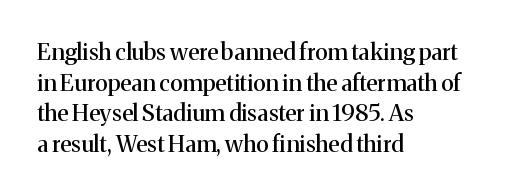
The image shows 23 px text type, upright; set left-aligned, normal line spacing (1.33x), normal letter spacing, not underlined.
